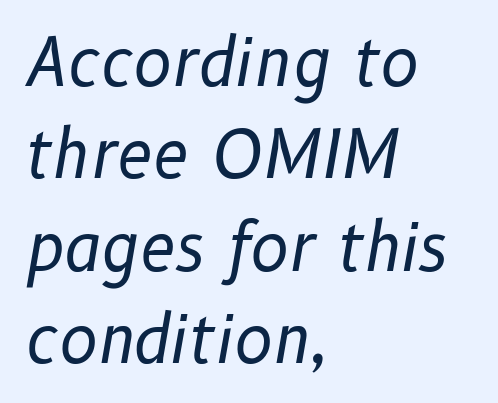
Q: Is the text bold? A: No.
Q: Is the text italic (slanted)? A: Yes, it leans right by about 10 degrees.
Q: Is the text underlined? A: No.
Q: How is the paragraph aligned? A: Left-aligned.
Q: Is the spacing between letters normal or unusually wide? A: Normal.
Q: Is the spacing between lines tight, normal or loose? A: Normal.
Q: Width (condensed, normal, or wide)? A: Normal.
Q: Stroke contrast? A: Low.
Q: x-height? A: Medium.
Q: Monospaced? A: No.
